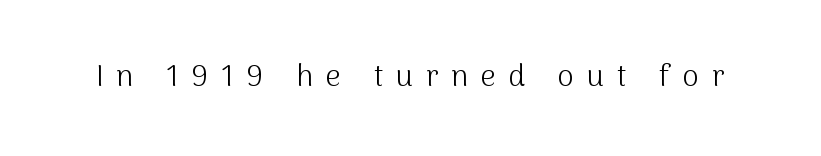
The image shows 30 px light sans-serif type, upright; set unusually wide letter spacing (+0.42 em), not underlined; medium stroke contrast and a medium x-height.
